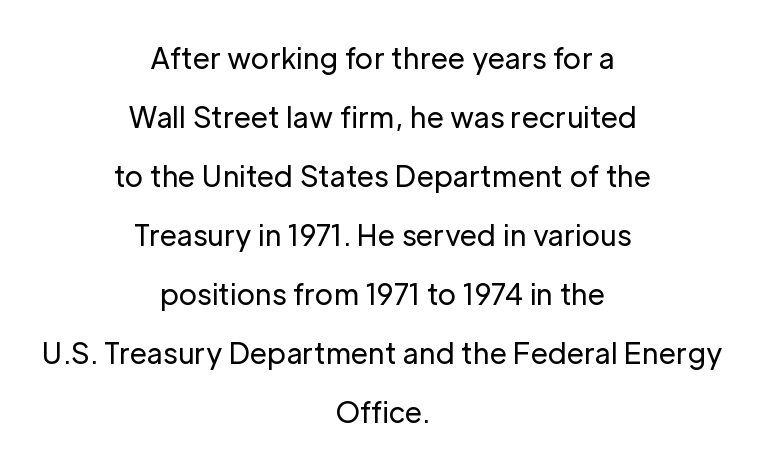
Notice how the stems are strictly vertical — no italics here. In CSS terms this would be text-align: center. Heft: none added — not bold. Does the type have serifs? No, each stem ends abruptly.
